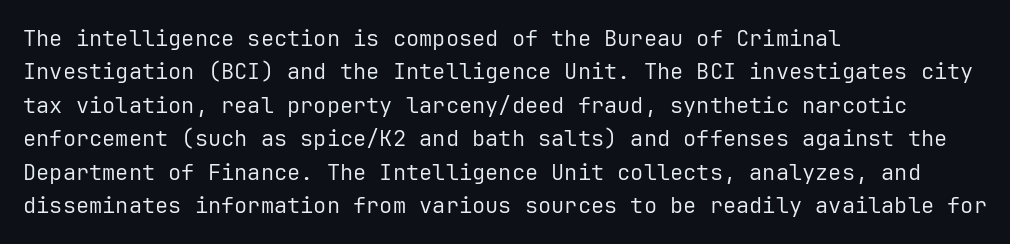
Summary of vertical rhythm: regular, with standard interline spacing. No extra ink here — the face is not bold. Quick note: not italic, upright. Horizontal alignment here is leftward, the default for most running prose.
